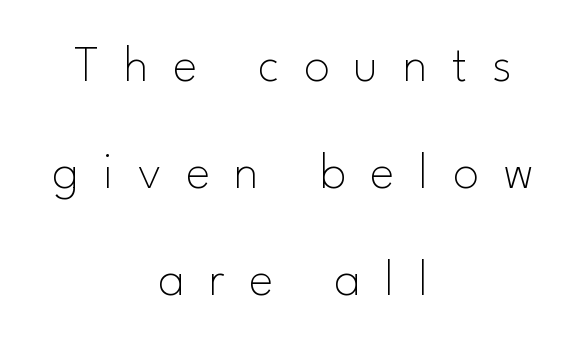
Grotesque or geometric, the face here clearly has no serifs. A typesetter would call this proportional, since set widths differ per character. The lines are quadded center. Bold? No — there's no thickening of the strokes. The specimen reads as upright at a glance.
